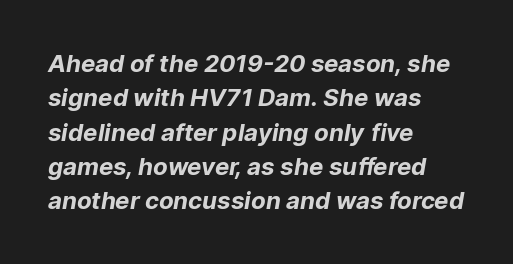
The image shows 24 px bold type; set left-aligned, normal line spacing (1.43x), normal letter spacing, not underlined.
